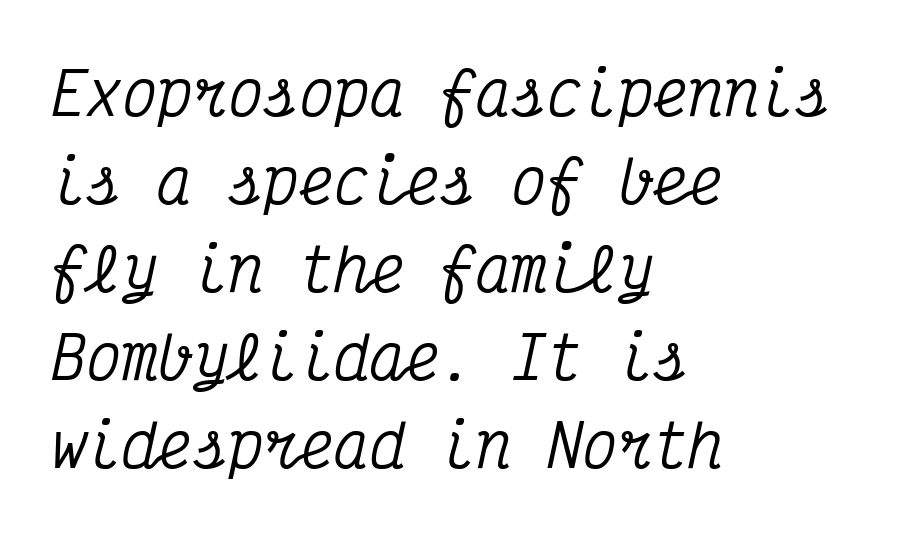
The image shows 59 px condensed serif type, italic (leaning right), monospaced; set left-aligned, normal line spacing (1.49x), normal letter spacing, not underlined; medium stroke contrast and a medium x-height.
